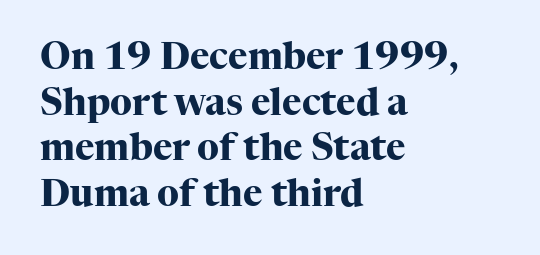
The image shows 37 px heavy serif type, upright; set left-aligned, line spacing 1.23x, normal letter spacing, not underlined; high stroke contrast and a medium x-height.
